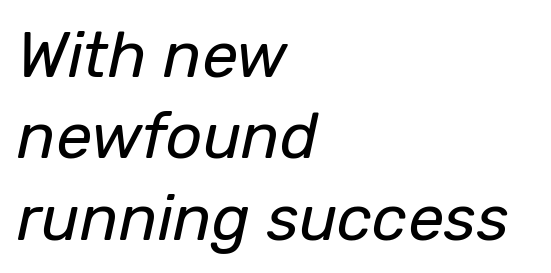
Q: Is the text bold? A: No.
Q: Is the text italic (slanted)? A: Yes, it leans right by about 12 degrees.
Q: Is the text underlined? A: No.
Q: How is the paragraph aligned? A: Left-aligned.
Q: Is the spacing between letters normal or unusually wide? A: Normal.
Q: Is the spacing between lines tight, normal or loose? A: Normal.
Q: Width (condensed, normal, or wide)? A: Normal.
Q: Stroke contrast? A: Low.
Q: x-height? A: Medium.
Q: Monospaced? A: No.
